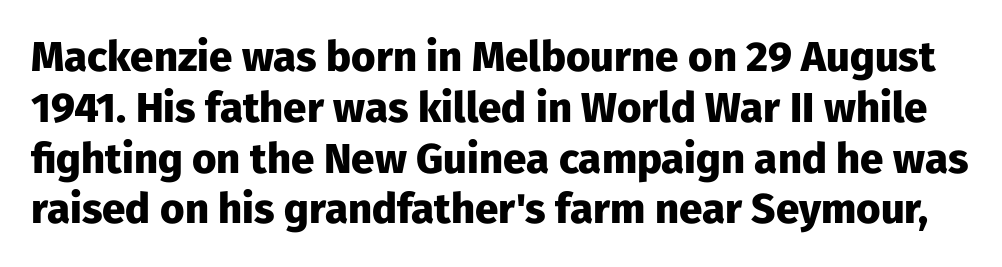
{"serif": "no", "italic": "no", "bold": "yes", "weight": "heavy", "width": "normal", "stroke_contrast": "low", "x_height": "medium", "monospaced": "no", "underline": "no", "line_spacing_ratio": 1.21, "letter_spacing": "normal", "letter_spacing_em": 0.0, "glyph_px": 42}
